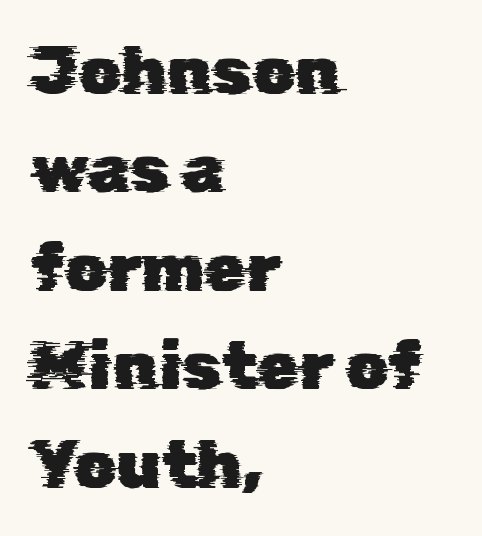
Q: Is the typeface a serif or a sans-serif typeface? A: Sans-serif.
Q: Is the text underlined? A: No.
Q: How is the paragraph aligned? A: Left-aligned.
Q: Is the spacing between letters normal or unusually wide? A: Normal.
Q: Is the spacing between lines tight, normal or loose? A: Normal.
Q: Width (condensed, normal, or wide)? A: Normal.
Q: Stroke contrast? A: Low.
Q: x-height? A: Medium.
Q: Monospaced? A: No.
